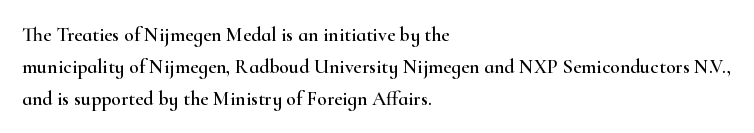
The image shows 20 px text type, upright; set left-aligned, normal line spacing (1.6x), normal letter spacing, not underlined.
